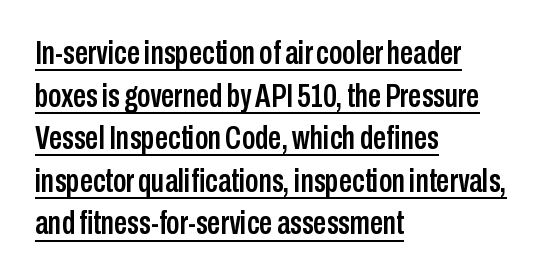
The image shows 33 px condensed sans-serif type, upright; set left-aligned, normal line spacing (1.29x), normal letter spacing, underlined; low stroke contrast and a medium x-height.
